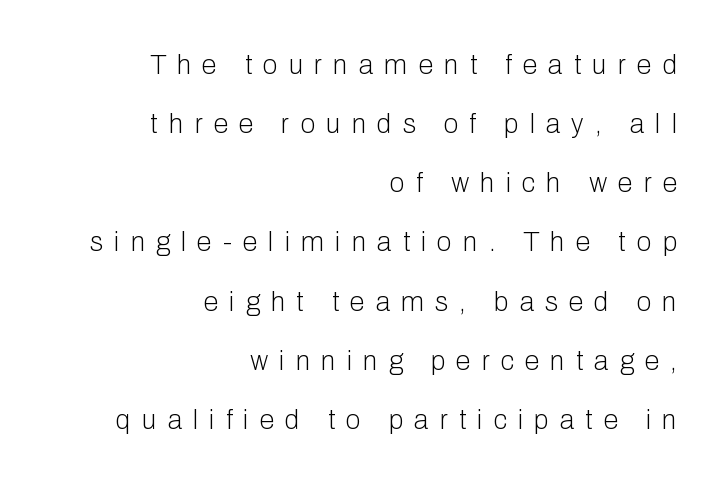
Q: Is the text bold? A: No.
Q: Is the text italic (slanted)? A: No, it is upright.
Q: Is the text underlined? A: No.
Q: How is the paragraph aligned? A: Right-aligned.
Q: Is the spacing between letters normal or unusually wide? A: Unusually wide.
Q: Is the spacing between lines tight, normal or loose? A: Loose.
